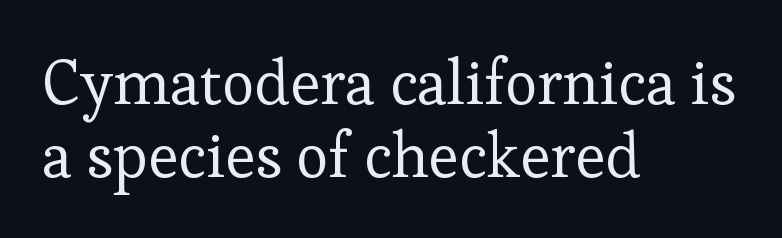
{"serif": "yes", "italic": "no", "bold": "no", "weight": "regular", "width": "normal", "stroke_contrast": "low", "x_height": "medium", "monospaced": "no", "underline": "no", "align": "left", "line_spacing_ratio": 1.18, "letter_spacing": "normal", "letter_spacing_em": 0.0, "glyph_px": 62}
